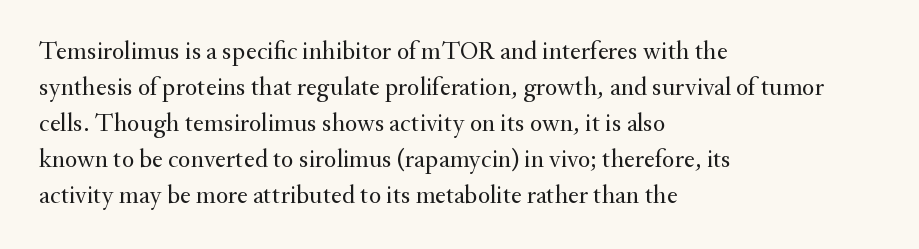
Q: Is the text bold? A: No.
Q: Is the text italic (slanted)? A: No, it is upright.
Q: Is the text underlined? A: No.
Q: How is the paragraph aligned? A: Left-aligned.
Q: Is the spacing between letters normal or unusually wide? A: Normal.
Q: Is the spacing between lines tight, normal or loose? A: Normal.
